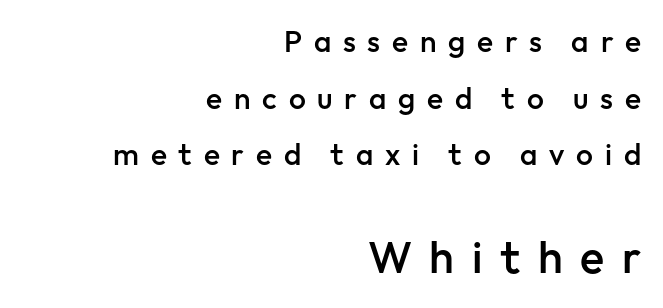
{"serif": "no", "italic": "no", "bold": "semi", "weight": "semibold", "width": "normal", "stroke_contrast": "low", "x_height": "medium", "monospaced": "no", "underline": "no", "align": "right", "line_spacing_ratio": 1.89, "letter_spacing": "wide", "letter_spacing_em": 0.39, "larger_block": "second", "size_ratio": 1.5, "glyph_px": 45}
